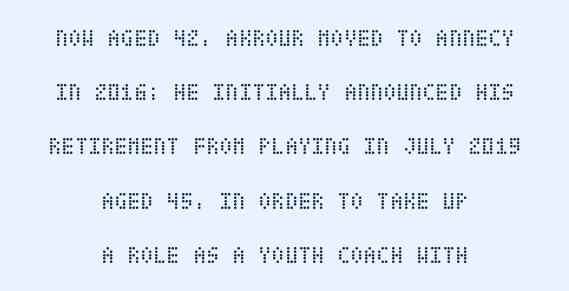
Q: Is the text bold? A: No.
Q: Is the text italic (slanted)? A: No, it is upright.
Q: Is the text underlined? A: No.
Q: How is the paragraph aligned? A: Centered.
Q: Is the spacing between letters normal or unusually wide? A: Normal.
Q: Is the spacing between lines tight, normal or loose? A: Loose.
